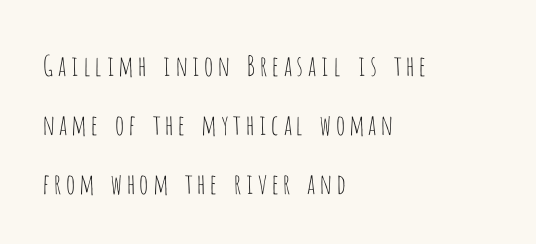
Quick note: underline off. In terms of letterform style, serifs are entirely absent. These lines were composed using upright roman letters. One glance says open: line gaps are wider than usual. Summary of weight: not heavy and not bold. Notice how the passage keeps a crisp vertical edge on the left only.
